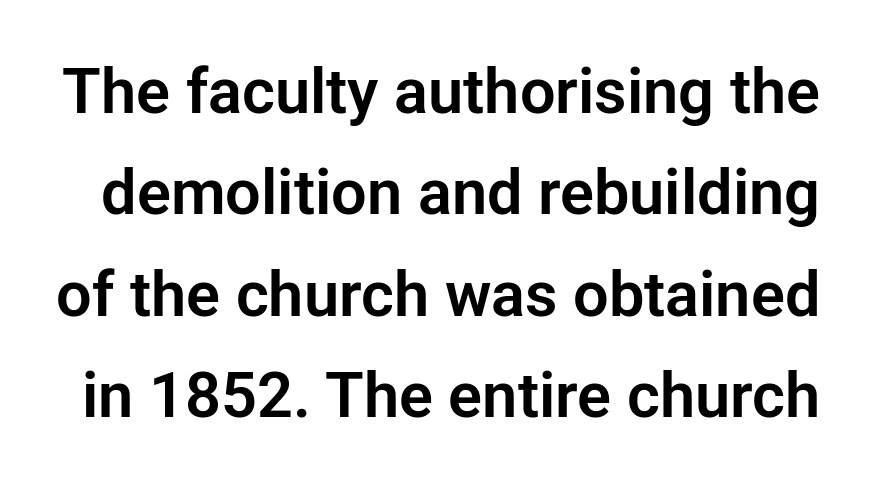
Q: Is the text italic (slanted)? A: No, it is upright.
Q: Is the typeface a serif or a sans-serif typeface? A: Sans-serif.
Q: Is the text underlined? A: No.
Q: Is the spacing between letters normal or unusually wide? A: Normal.
Q: Is the spacing between lines tight, normal or loose? A: Normal.
Q: Width (condensed, normal, or wide)? A: Normal.
Q: Stroke contrast? A: Low.
Q: x-height? A: Medium.
Q: Monospaced? A: No.
